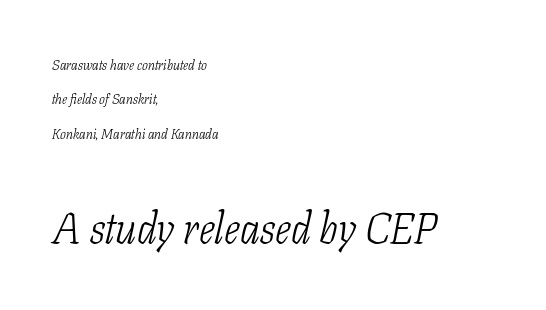
The image shows 43 px light, condensed serif type, italic (leaning right); set left-aligned, loose line spacing (2.45x), normal letter spacing, not underlined; the second (bottom) block is 3.07x larger; low stroke contrast and a medium x-height.
